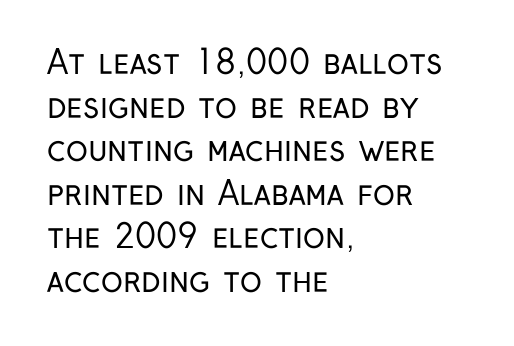
Q: Is the text bold? A: No.
Q: Is the text italic (slanted)? A: No, it is upright.
Q: Is the typeface a serif or a sans-serif typeface? A: Sans-serif.
Q: Is the text underlined? A: No.
Q: How is the paragraph aligned? A: Left-aligned.
Q: Is the spacing between letters normal or unusually wide? A: Normal.
Q: Is the spacing between lines tight, normal or loose? A: Normal.
Q: Width (condensed, normal, or wide)? A: Condensed.
Q: Stroke contrast? A: Low.
Q: x-height? A: Medium.
Q: Monospaced? A: No.
